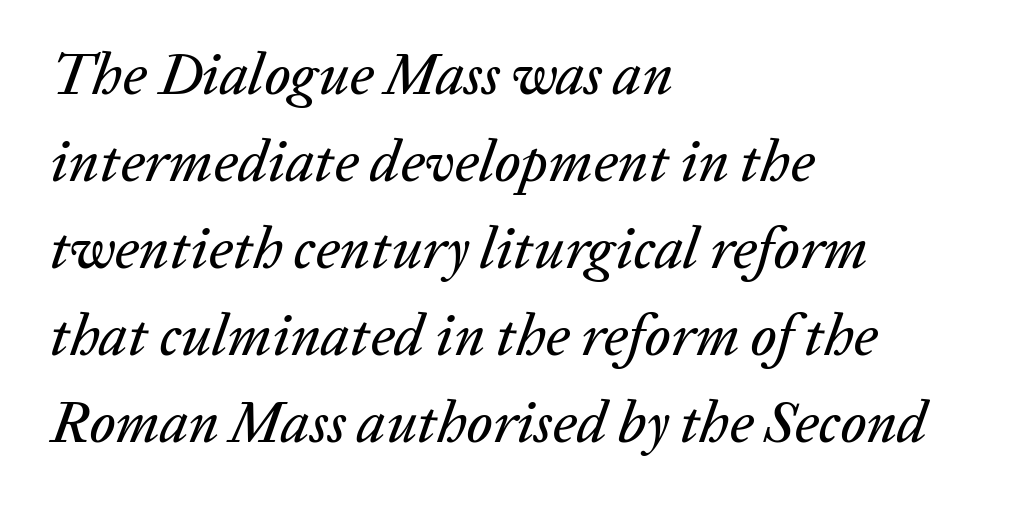
{"italic": "yes", "lean": "right", "slant_degrees": 20, "width": "normal", "stroke_contrast": "low", "x_height": "medium", "monospaced": "no", "underline": "no", "align": "left", "line_spacing": "normal", "line_spacing_ratio": 1.5, "letter_spacing": "normal", "letter_spacing_em": 0.0, "glyph_px": 58}
